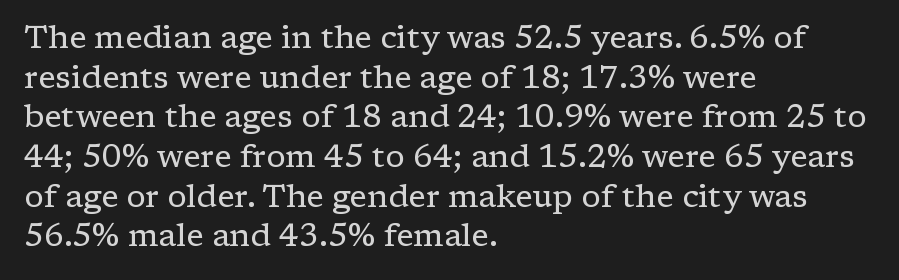
The image shows 32 px regular-weight serif type, upright; set left-aligned, line spacing 1.24x, normal letter spacing, not underlined; low stroke contrast and a medium x-height.
